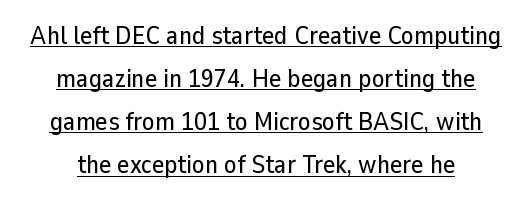
Q: Is the text italic (slanted)? A: No, it is upright.
Q: Is the text underlined? A: Yes.
Q: How is the paragraph aligned? A: Centered.
Q: Is the spacing between letters normal or unusually wide? A: Normal.
Q: Is the spacing between lines tight, normal or loose? A: Normal.
